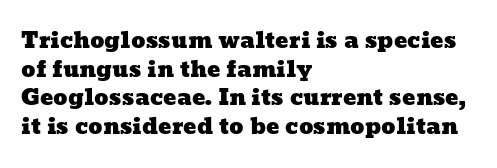
The image shows 22 px text type; set left-aligned, normal line spacing (1.3x), normal letter spacing, not underlined.
